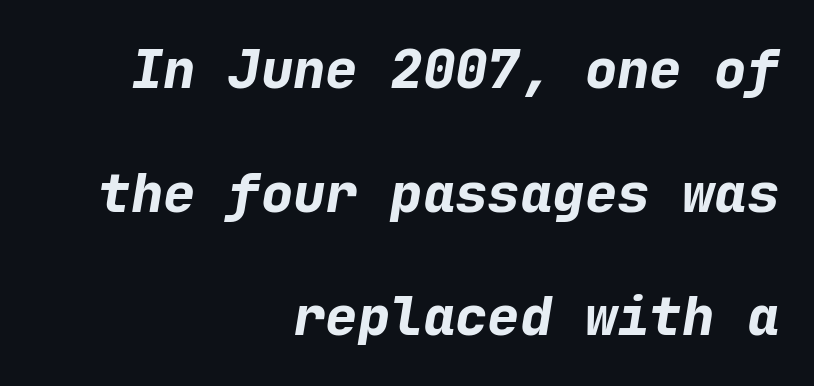
Q: Is the text bold? A: Yes.
Q: Is the text italic (slanted)? A: Yes, it leans right by about 9 degrees.
Q: Is the text underlined? A: No.
Q: How is the paragraph aligned? A: Right-aligned.
Q: Is the spacing between letters normal or unusually wide? A: Normal.
Q: Is the spacing between lines tight, normal or loose? A: Loose.
Q: Width (condensed, normal, or wide)? A: Normal.
Q: Stroke contrast? A: Low.
Q: x-height? A: Medium.
Q: Monospaced? A: Yes.
